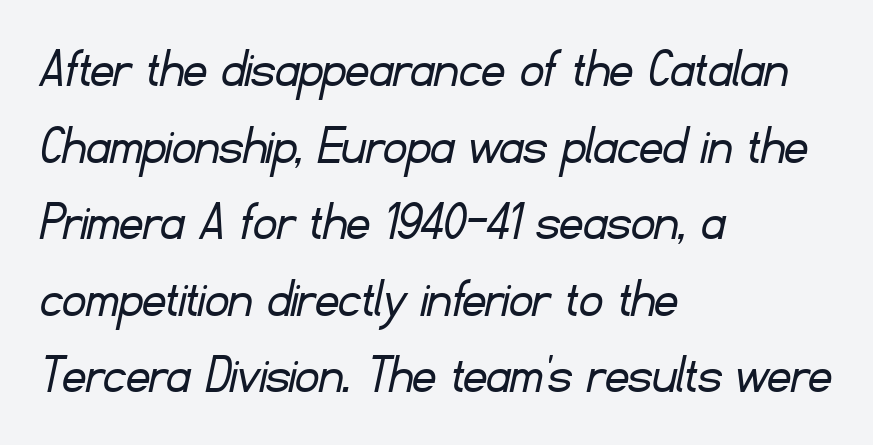
{"serif": "no", "bold": "no", "weight": "light", "width": "normal", "stroke_contrast": "low", "x_height": "small", "monospaced": "no", "underline": "no", "align": "left", "line_spacing": "normal", "line_spacing_ratio": 1.32, "letter_spacing": "normal", "letter_spacing_em": 0.0, "glyph_px": 58}
